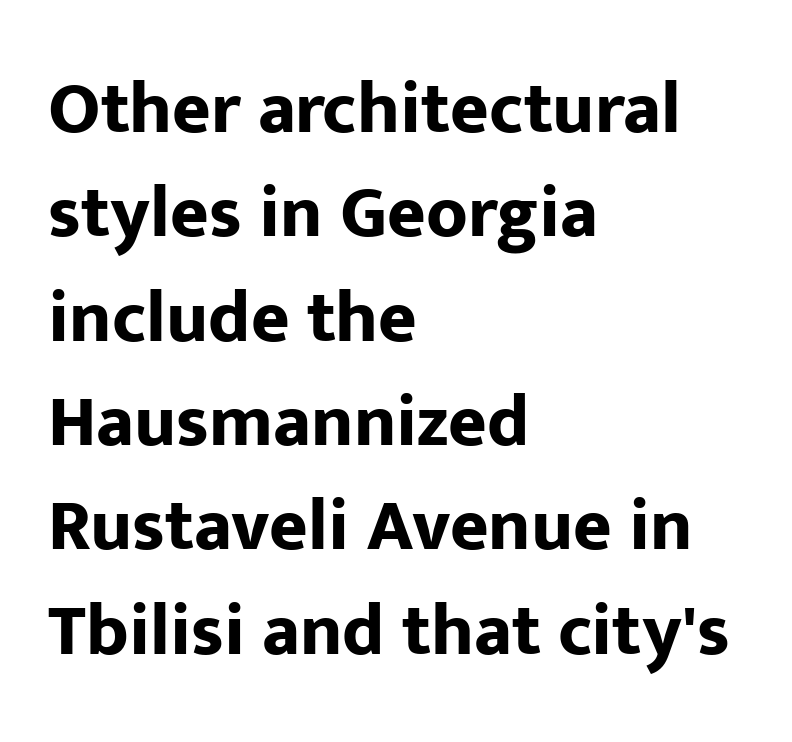
Q: Is the text bold? A: Yes.
Q: Is the text italic (slanted)? A: No, it is upright.
Q: Is the typeface a serif or a sans-serif typeface? A: Sans-serif.
Q: Is the text underlined? A: No.
Q: How is the paragraph aligned? A: Left-aligned.
Q: Is the spacing between letters normal or unusually wide? A: Normal.
Q: Is the spacing between lines tight, normal or loose? A: Normal.
Q: Width (condensed, normal, or wide)? A: Normal.
Q: Stroke contrast? A: Low.
Q: x-height? A: Medium.
Q: Monospaced? A: No.
